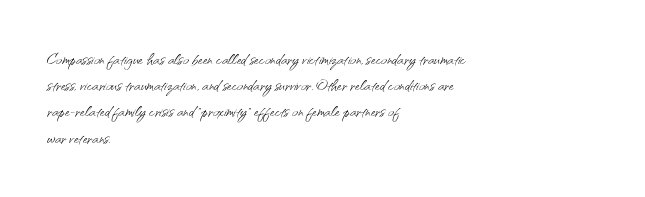
Q: Is the text bold? A: No.
Q: Is the text italic (slanted)? A: Yes.
Q: Is the text underlined? A: No.
Q: How is the paragraph aligned? A: Left-aligned.
Q: Is the spacing between letters normal or unusually wide? A: Normal.
Q: Is the spacing between lines tight, normal or loose? A: Normal.
